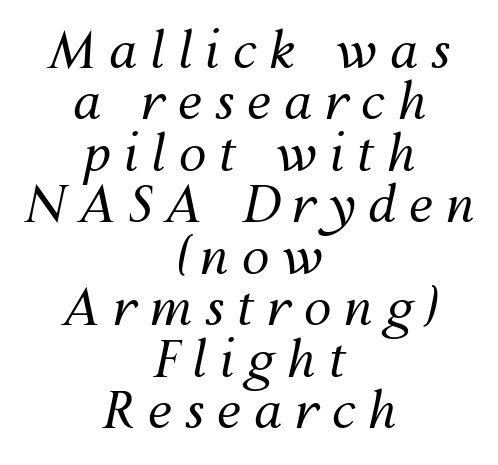
{"italic": "yes", "lean": "right", "slant_degrees": 12, "bold": "no", "weight": "regular", "width": "normal", "stroke_contrast": "medium", "x_height": "medium", "monospaced": "no", "underline": "no", "align": "center", "line_spacing": "tight", "line_spacing_ratio": 1.03, "letter_spacing": "wide", "letter_spacing_em": 0.25, "glyph_px": 50}
